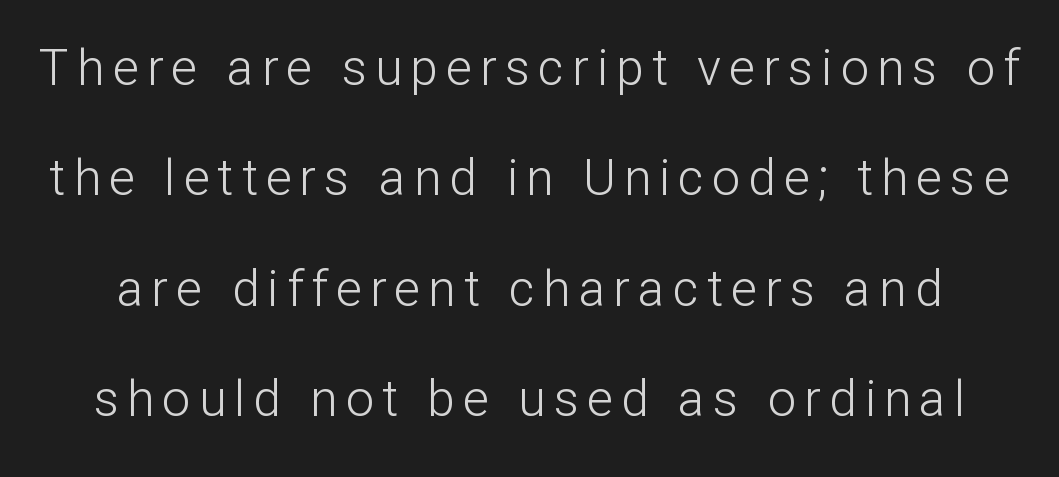
{"serif": "no", "italic": "no", "bold": "no", "weight": "light", "width": "normal", "stroke_contrast": "low", "x_height": "medium", "monospaced": "no", "underline": "no", "line_spacing": "loose", "line_spacing_ratio": 2.21, "glyph_px": 50}
